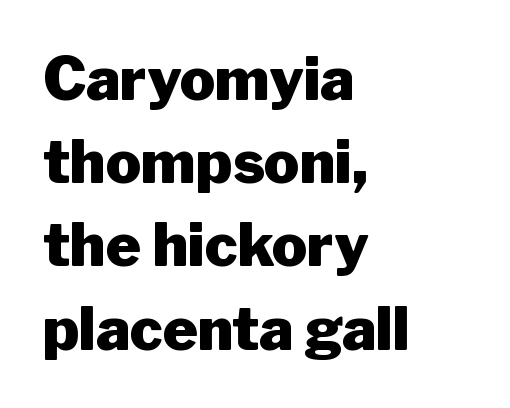
Q: Is the text bold? A: Yes.
Q: Is the text italic (slanted)? A: No, it is upright.
Q: Is the typeface a serif or a sans-serif typeface? A: Sans-serif.
Q: Is the text underlined? A: No.
Q: How is the paragraph aligned? A: Left-aligned.
Q: Is the spacing between letters normal or unusually wide? A: Normal.
Q: Is the spacing between lines tight, normal or loose? A: Normal.
Q: Width (condensed, normal, or wide)? A: Normal.
Q: Stroke contrast? A: Low.
Q: x-height? A: Medium.
Q: Monospaced? A: No.
